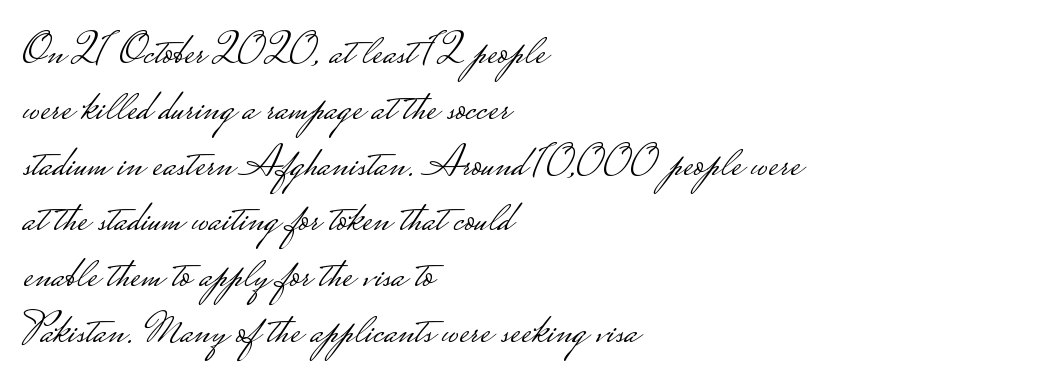
Q: Is the text bold? A: No.
Q: Is the text italic (slanted)? A: Yes.
Q: Is the typeface a serif or a sans-serif typeface? A: Sans-serif.
Q: Is the text underlined? A: No.
Q: How is the paragraph aligned? A: Left-aligned.
Q: Is the spacing between letters normal or unusually wide? A: Normal.
Q: Width (condensed, normal, or wide)? A: Wide.
Q: Stroke contrast? A: Low.
Q: Monospaced? A: No.
